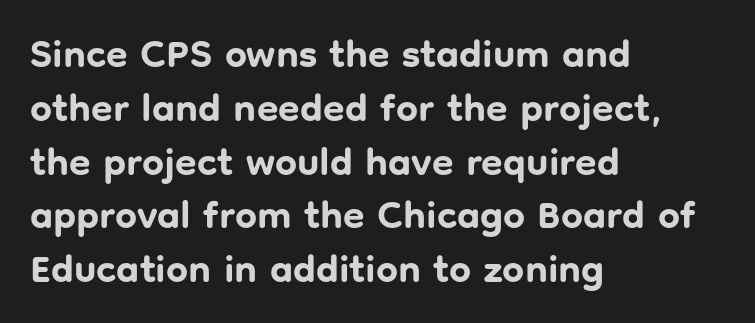
The image shows 39 px bold sans-serif type, upright; set left-aligned, normal line spacing (1.38x), normal letter spacing, not underlined; low stroke contrast and a medium x-height.
